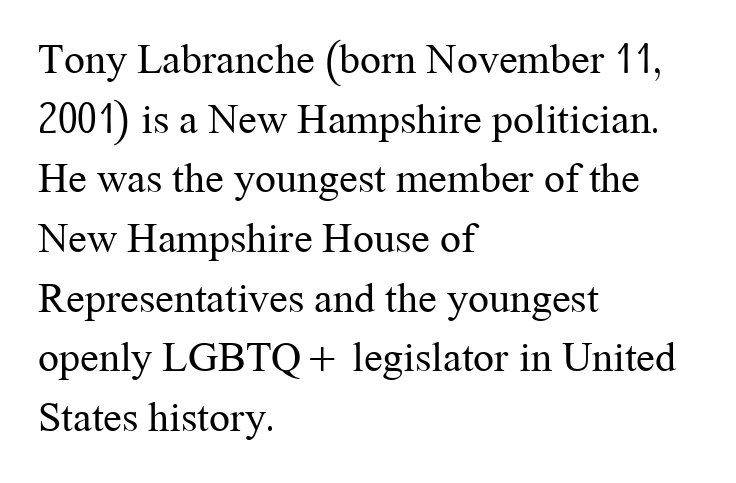
The image shows 42 px regular-weight serif type, upright; set left-aligned, normal line spacing (1.42x), normal letter spacing, not underlined; medium stroke contrast and a medium x-height.
